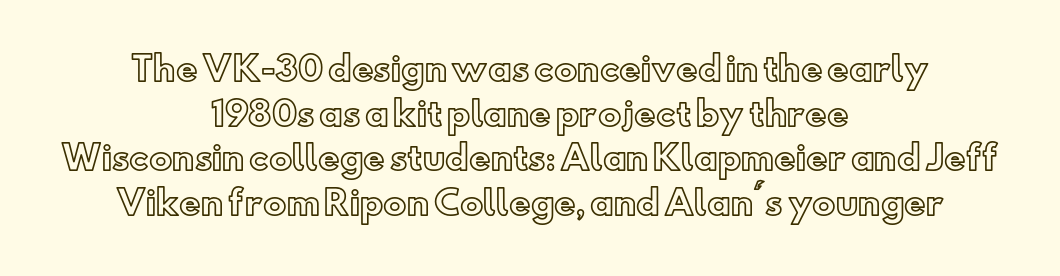
The image shows 33 px text type, upright; set centered, normal line spacing (1.35x), normal letter spacing, not underlined; a small x-height.
